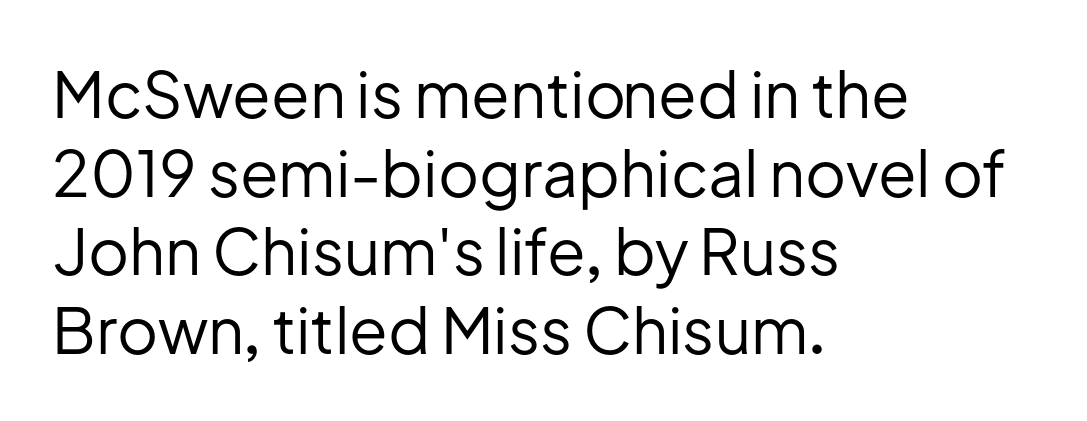
The image shows 63 px regular-weight sans-serif type, upright; set left-aligned, normal line spacing (1.25x), normal letter spacing, not underlined; low stroke contrast and a medium x-height.
